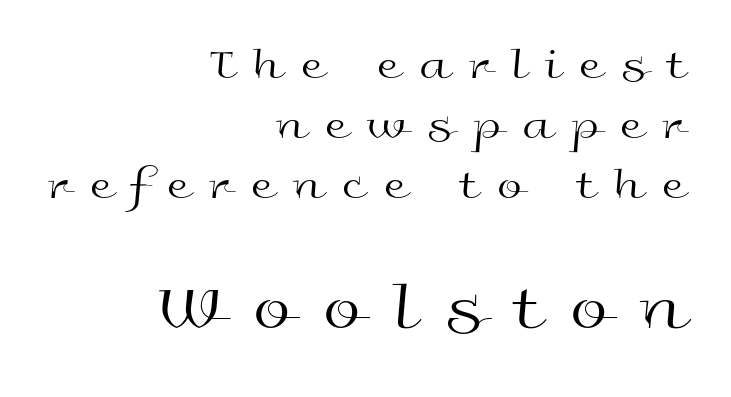
The image shows 68 px regular-weight, wide sans-serif type, upright; set right-aligned, normal line spacing (1.33x), unusually wide letter spacing (+0.44 em), not underlined; the second (bottom) block is 1.51x larger; a medium x-height.
